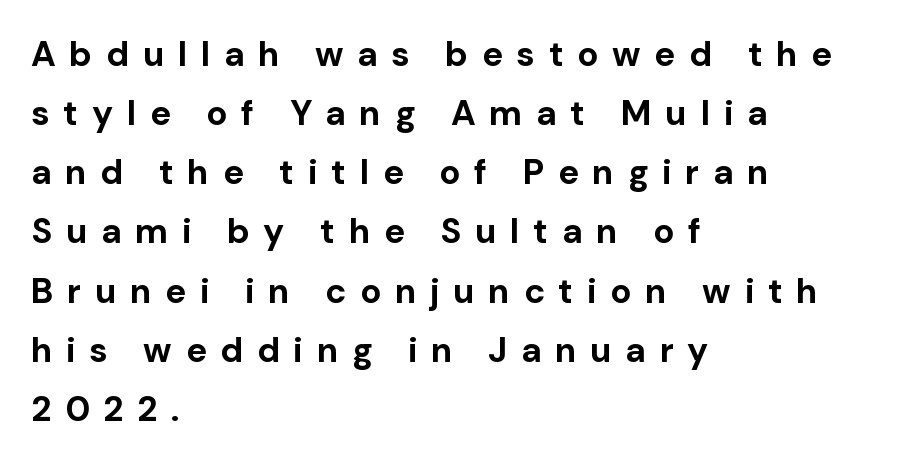
Observe the wide spacing: letters keep a clear distance from each other. Casual observation: everything's shoved over to the left. The face used here is a sans, in the tradition of grotesques and geometrics. The space between consecutive lines is moderate.
